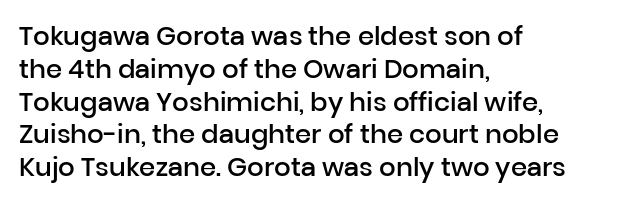
The image shows 26 px text type, upright; set left-aligned, normal line spacing (1.26x), normal letter spacing, not underlined.
